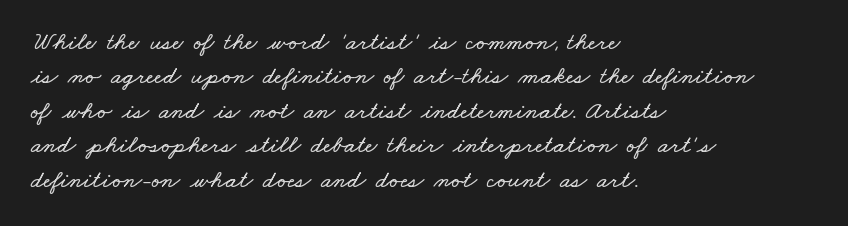
Q: Is the text underlined? A: No.
Q: How is the paragraph aligned? A: Left-aligned.
Q: Is the spacing between letters normal or unusually wide? A: Normal.
Q: Is the spacing between lines tight, normal or loose? A: Normal.
